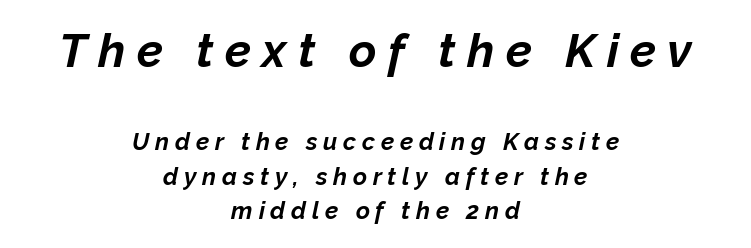
The image shows 47 px bold type, italic (leaning right); set centered, normal line spacing (1.44x), unusually wide letter spacing (+0.24 em), not underlined; the first (top) block is 1.96x larger; low stroke contrast and a medium x-height.
